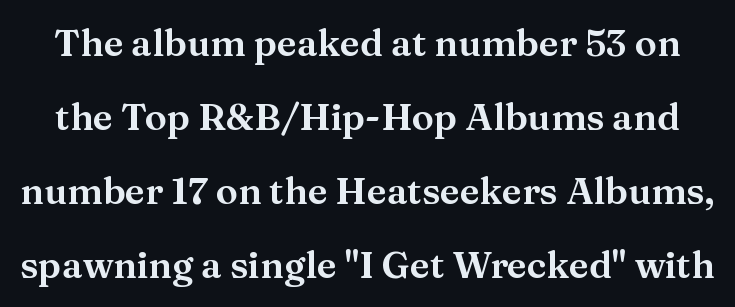
The image shows 37 px serif type, upright; set loose line spacing (2.0x), normal letter spacing, not underlined; medium stroke contrast and a medium x-height.
